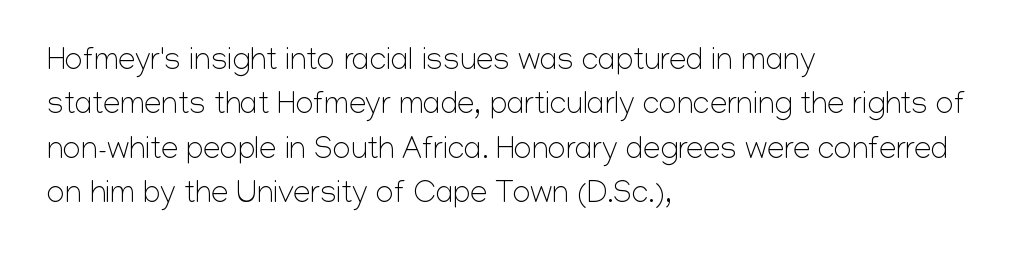
A typesetter would call this leading conventional body-copy spacing. To sum up the face: it is a sans, with no serifs. Horizontally, the lines are justified to the leading edge only. Nothing heavy about these letters — not bold at all.
